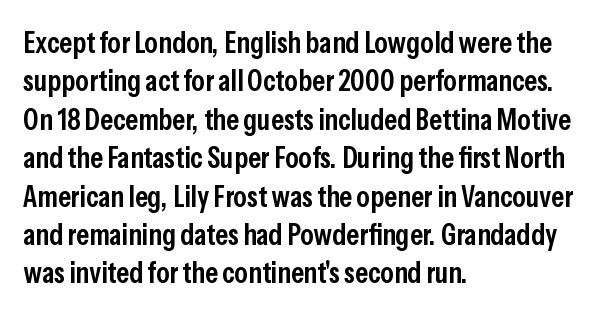
{"serif": "no", "italic": "no", "bold": "semi", "weight": "semibold", "width": "condensed", "stroke_contrast": "low", "x_height": "medium", "monospaced": "no", "underline": "no", "align": "left", "line_spacing": "normal", "line_spacing_ratio": 1.28, "letter_spacing": "normal", "letter_spacing_em": 0.0, "glyph_px": 30}
